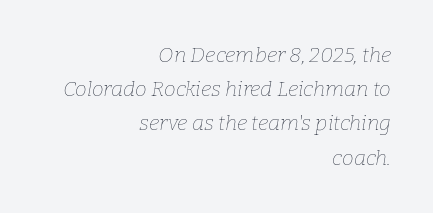
{"italic": "yes", "lean": "right", "slant_degrees": 9, "bold": "no", "underline": "no", "align": "right", "line_spacing": "normal", "line_spacing_ratio": 1.63, "letter_spacing": "normal", "letter_spacing_em": 0.0, "glyph_px": 21}
